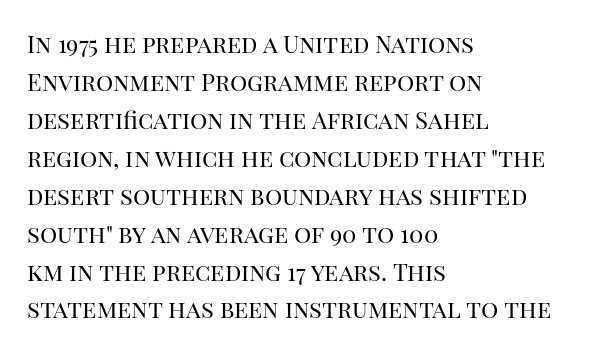
The image shows 24 px text type, upright; set left-aligned, normal line spacing (1.58x), normal letter spacing, not underlined.
